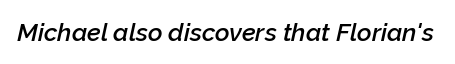
The image shows 25 px text type, italic (leaning right); set normal letter spacing, not underlined.
